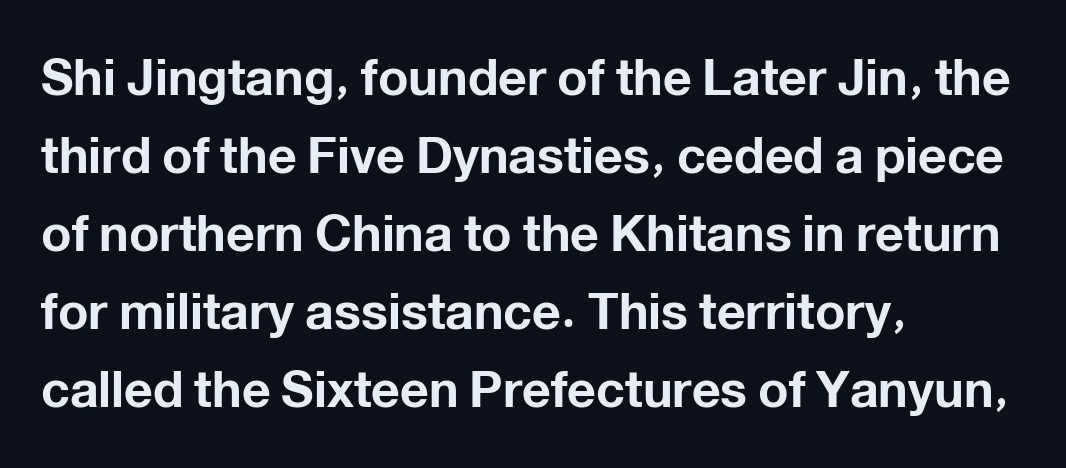
The image shows 50 px bold sans-serif type, upright; set left-aligned, normal line spacing (1.56x), normal letter spacing, not underlined; low stroke contrast and a medium x-height.
